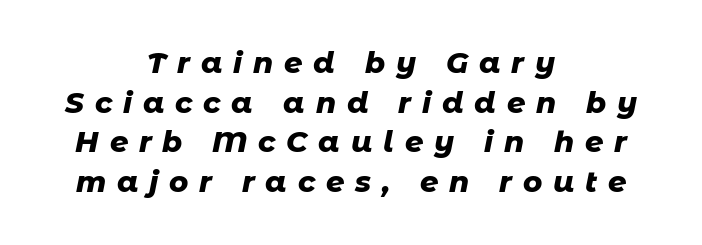
Q: Is the text bold? A: Yes.
Q: Is the text italic (slanted)? A: Yes, it leans right by about 11 degrees.
Q: Is the text underlined? A: No.
Q: How is the paragraph aligned? A: Centered.
Q: Is the spacing between letters normal or unusually wide? A: Unusually wide.
Q: Is the spacing between lines tight, normal or loose? A: Normal.
Q: Width (condensed, normal, or wide)? A: Normal.
Q: Stroke contrast? A: Low.
Q: x-height? A: Medium.
Q: Monospaced? A: No.
